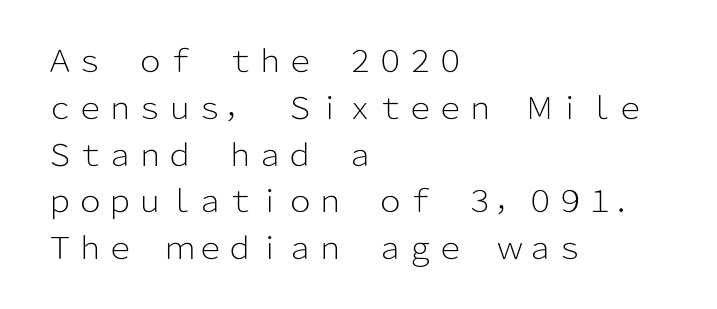
{"serif": "no", "italic": "no", "bold": "no", "weight": "light", "width": "normal", "stroke_contrast": "low", "x_height": "medium", "monospaced": "no", "underline": "no", "align": "left", "line_spacing": "normal", "line_spacing_ratio": 1.56, "letter_spacing": "normal", "letter_spacing_em": 0.0, "glyph_px": 30}
